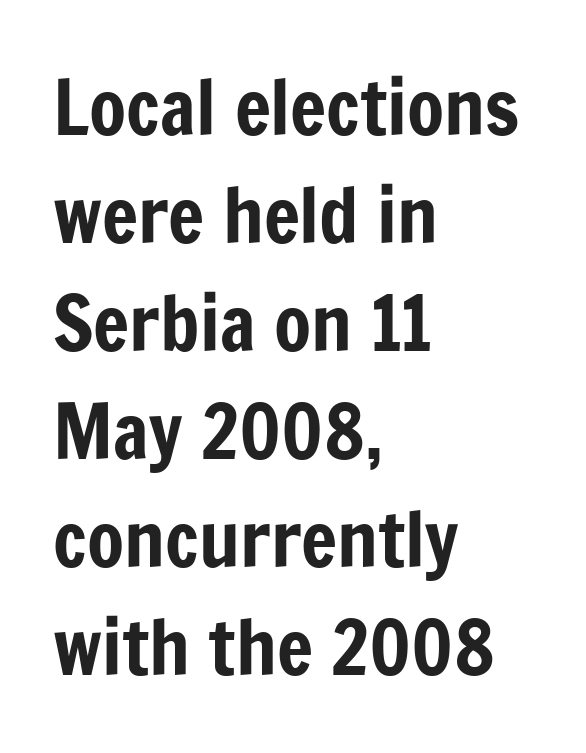
The image shows 76 px condensed sans-serif type, upright; set left-aligned, normal line spacing (1.42x), normal letter spacing, not underlined; low stroke contrast and a medium x-height.
